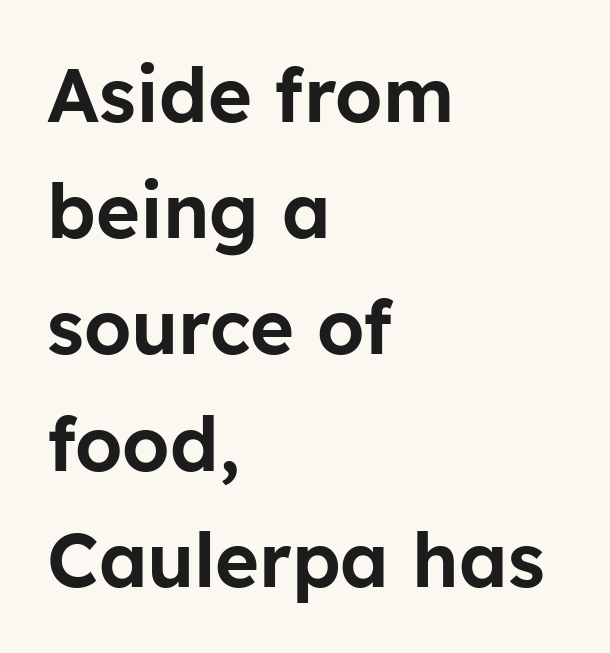
{"serif": "no", "italic": "no", "width": "normal", "stroke_contrast": "low", "x_height": "medium", "monospaced": "no", "underline": "no", "align": "left", "line_spacing": "normal", "line_spacing_ratio": 1.55, "letter_spacing": "normal", "letter_spacing_em": 0.0, "glyph_px": 75}
